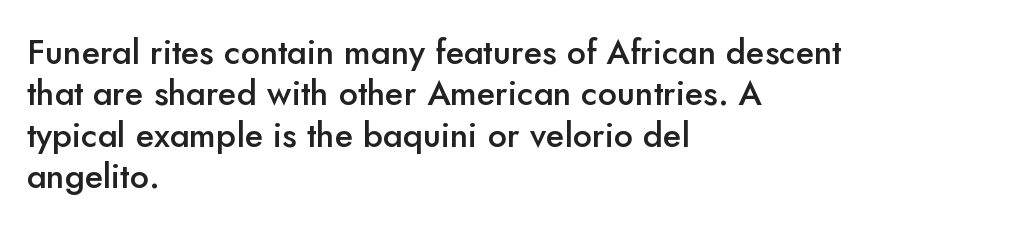
{"serif": "no", "italic": "no", "bold": "semi", "weight": "semibold", "width": "normal", "stroke_contrast": "low", "x_height": "small", "monospaced": "no", "underline": "no", "align": "left", "line_spacing_ratio": 1.22, "letter_spacing": "normal", "letter_spacing_em": 0.0, "glyph_px": 34}
